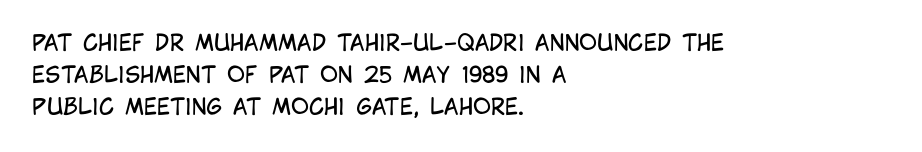
The image shows 22 px text type, upright; set left-aligned, normal line spacing (1.46x), normal letter spacing, not underlined.
